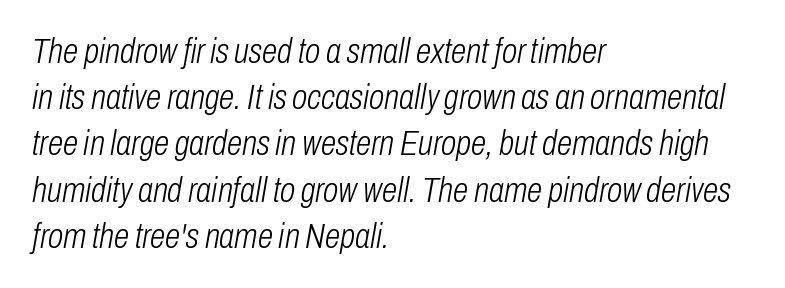
{"italic": "yes", "lean": "right", "slant_degrees": 10, "bold": "no", "weight": "light", "width": "condensed", "stroke_contrast": "low", "x_height": "medium", "monospaced": "no", "underline": "no", "align": "left", "line_spacing": "normal", "line_spacing_ratio": 1.32, "letter_spacing": "normal", "letter_spacing_em": 0.0, "glyph_px": 35}
